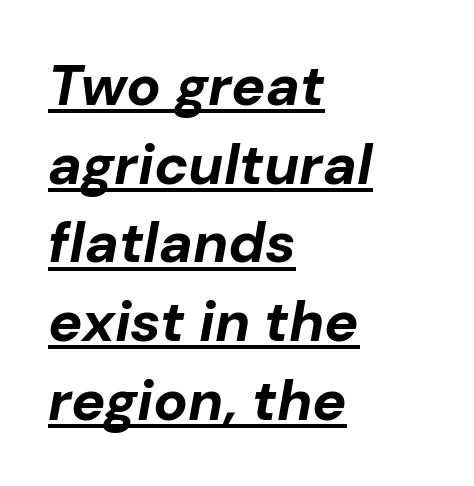
Is this a fixed-width face? No — the glyphs have proportional, varying widths. The lettering tilts uniformly, giving the passage an italic look. The rendering uses a bold face; every stroke is thick and dark. All the whitespace from short lines collects on the right.
